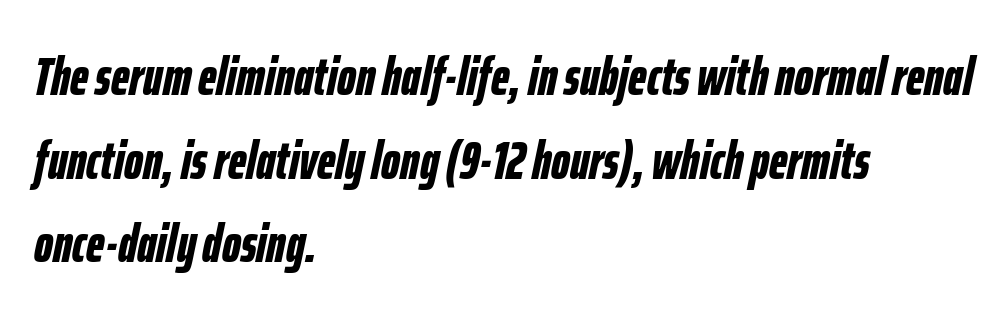
The image shows 53 px bold, condensed type, italic (leaning right); set left-aligned, normal line spacing (1.58x), normal letter spacing, not underlined; low stroke contrast and a medium x-height.
